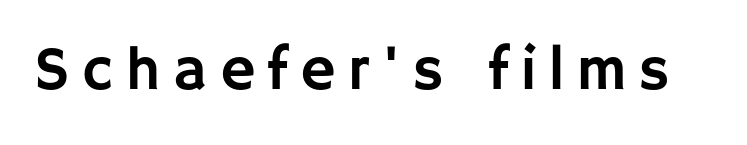
The rendering inserts visible extra space after every character. Ascenders rise straight up at ninety degrees. Note the varied advance widths — an 'i' is clearly narrower than an 'm'. Stroke terminals: plain, sans-serif.
